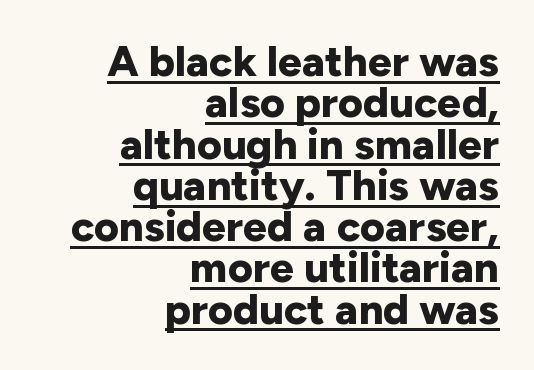
The block of text is dense from top to bottom, with scant space between rows. Default kerning and tracking; the words read as compact shapes. Emphasis by weight is at full strength: bold. A student would call this right alignment; a typographer would say flush right, rag left. A roman cut, with each character standing at attention.
